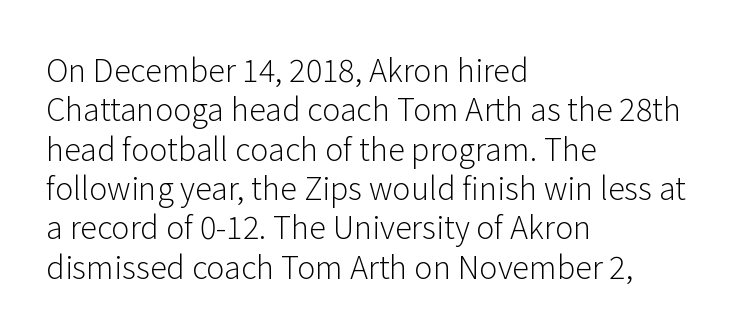
The image shows 31 px light sans-serif type, upright; set left-aligned, normal line spacing (1.27x), normal letter spacing, not underlined; low stroke contrast and a medium x-height.
